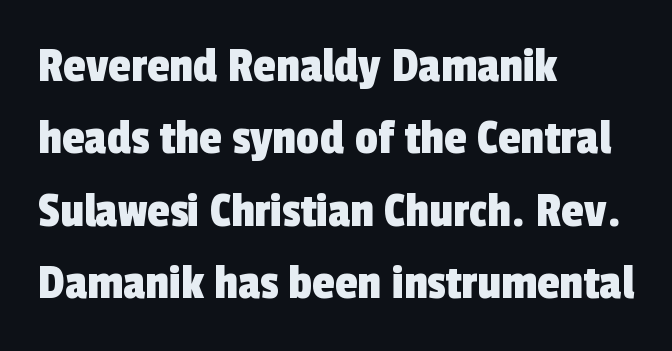
{"serif": "no", "width": "condensed", "x_height": "medium", "monospaced": "no", "underline": "no", "align": "left", "line_spacing": "normal", "line_spacing_ratio": 1.42, "letter_spacing": "normal", "letter_spacing_em": 0.0, "glyph_px": 51}
